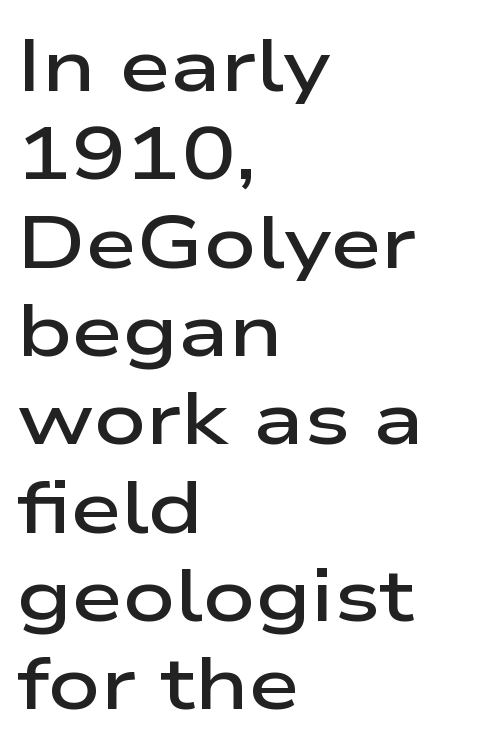
{"serif": "no", "italic": "no", "bold": "semi", "weight": "semibold", "width": "wide", "stroke_contrast": "low", "x_height": "medium", "monospaced": "no", "underline": "no", "align": "left", "line_spacing_ratio": 1.21, "letter_spacing": "normal", "letter_spacing_em": 0.0, "glyph_px": 73}
